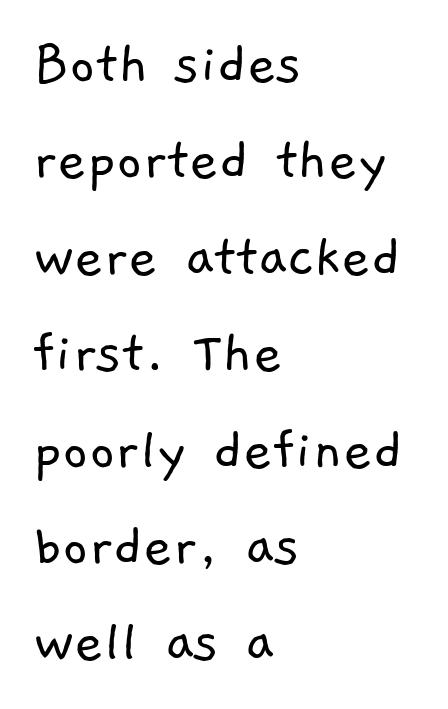
The image shows 63 px light sans-serif type; set left-aligned, normal line spacing (1.53x), normal letter spacing, not underlined; low stroke contrast and a medium x-height.
